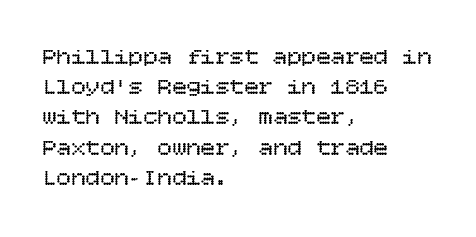
Q: Is the text bold? A: No.
Q: Is the text italic (slanted)? A: No, it is upright.
Q: Is the text underlined? A: No.
Q: How is the paragraph aligned? A: Left-aligned.
Q: Is the spacing between letters normal or unusually wide? A: Normal.
Q: Is the spacing between lines tight, normal or loose? A: Normal.
